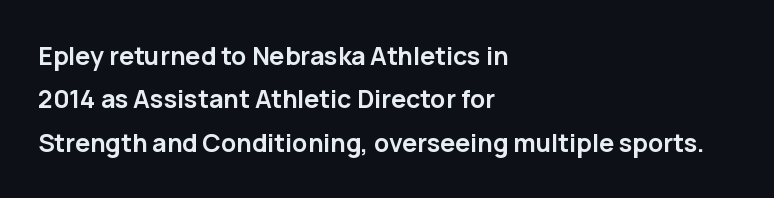
{"italic": "no", "bold": "yes", "underline": "no", "align": "left", "line_spacing_ratio": 1.74, "letter_spacing": "normal", "letter_spacing_em": 0.0, "glyph_px": 25}
